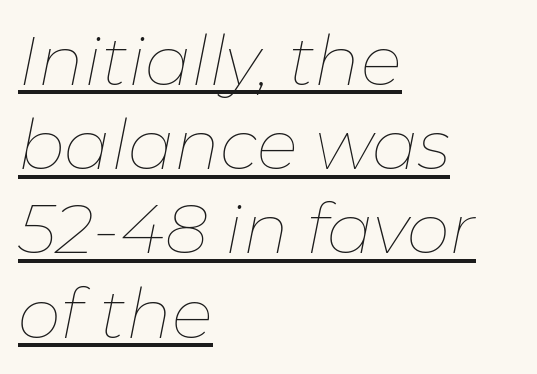
Q: Is the text bold? A: No.
Q: Is the text italic (slanted)? A: Yes, it leans right by about 11 degrees.
Q: Is the text underlined? A: Yes.
Q: How is the paragraph aligned? A: Left-aligned.
Q: Is the spacing between letters normal or unusually wide? A: Normal.
Q: Width (condensed, normal, or wide)? A: Normal.
Q: Stroke contrast? A: Low.
Q: x-height? A: Medium.
Q: Monospaced? A: No.
